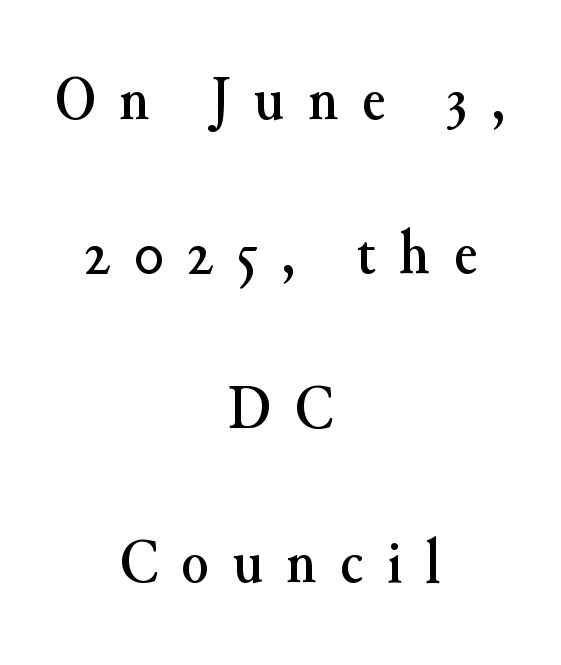
The rendering shows small feet on the letterforms — a serif design. The lines are spread far apart with generous leading. Note the varied advance widths — an 'i' is clearly narrower than an 'm'. Nobody drew a line under any word here.
